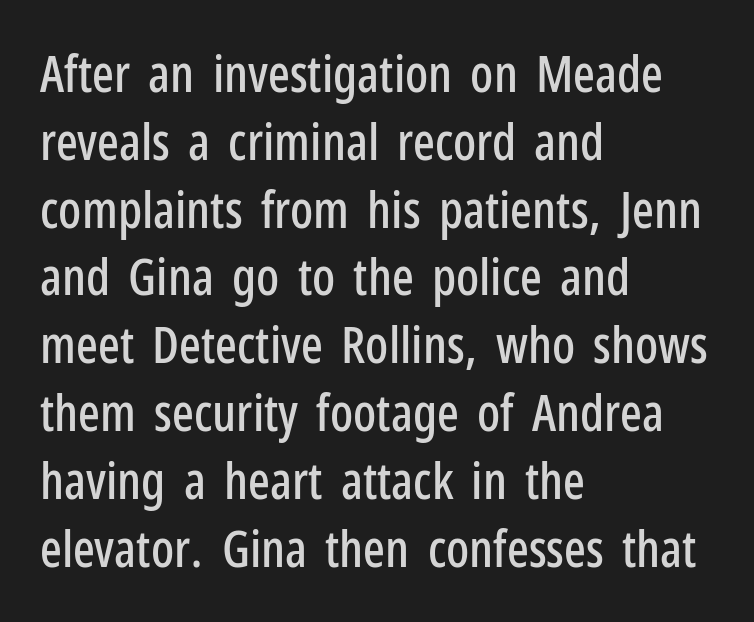
Q: Is the text italic (slanted)? A: No, it is upright.
Q: Is the typeface a serif or a sans-serif typeface? A: Sans-serif.
Q: Is the text underlined? A: No.
Q: How is the paragraph aligned? A: Left-aligned.
Q: Is the spacing between letters normal or unusually wide? A: Normal.
Q: Is the spacing between lines tight, normal or loose? A: Normal.
Q: Width (condensed, normal, or wide)? A: Condensed.
Q: Stroke contrast? A: Low.
Q: x-height? A: Medium.
Q: Monospaced? A: No.
